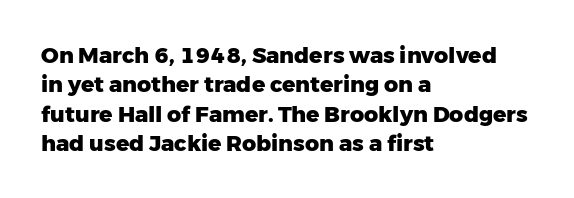
The image shows 22 px bold type, upright; set left-aligned, normal line spacing (1.33x), normal letter spacing, not underlined.
